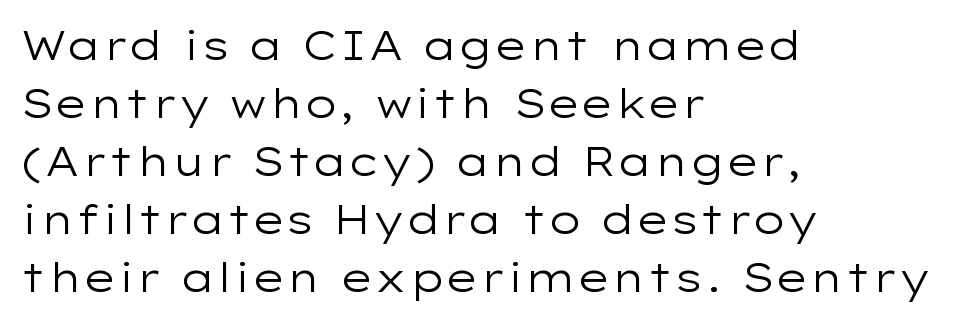
Descenders hang freely into open space. Looks like regular typesetting: each glyph gets only the width it needs. Honestly, the row spacing looks completely unremarkable. The weight tops out at a normal text grade. Rendered with straight, roman letterforms.
